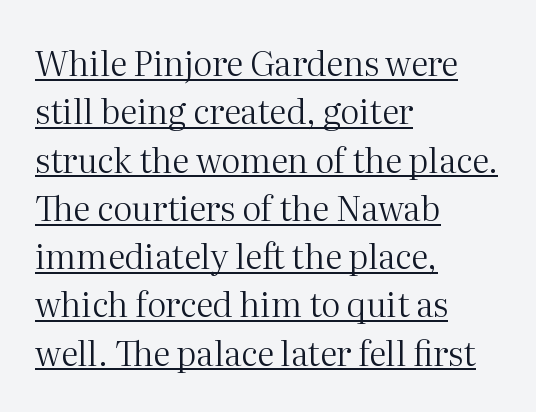
{"serif": "yes", "italic": "no", "bold": "no", "weight": "regular", "width": "normal", "stroke_contrast": "medium", "x_height": "medium", "monospaced": "no", "underline": "yes", "align": "left", "line_spacing": "normal", "line_spacing_ratio": 1.42, "letter_spacing": "normal", "letter_spacing_em": 0.0, "glyph_px": 34}
